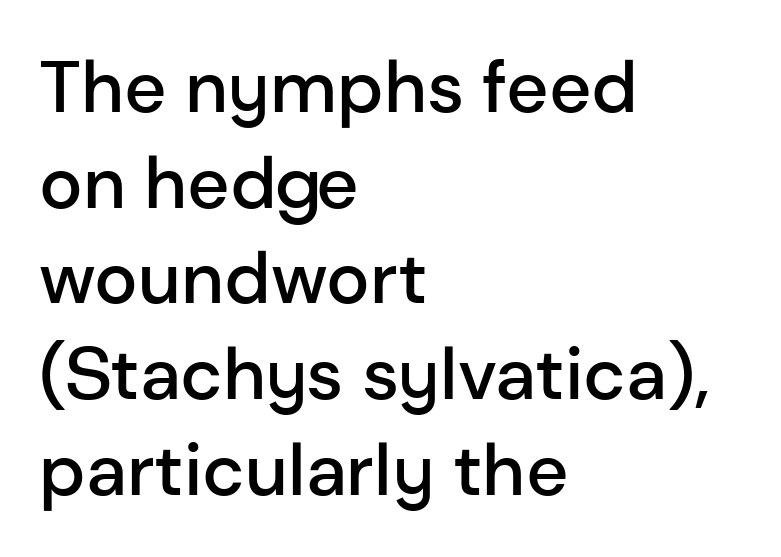
Q: Is the text bold? A: Semi-bold.
Q: Is the text italic (slanted)? A: No, it is upright.
Q: Is the typeface a serif or a sans-serif typeface? A: Sans-serif.
Q: Is the text underlined? A: No.
Q: How is the paragraph aligned? A: Left-aligned.
Q: Is the spacing between letters normal or unusually wide? A: Normal.
Q: Is the spacing between lines tight, normal or loose? A: Normal.
Q: Width (condensed, normal, or wide)? A: Normal.
Q: Stroke contrast? A: Low.
Q: x-height? A: Medium.
Q: Monospaced? A: No.
